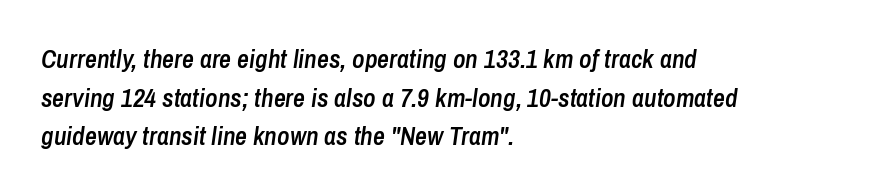
{"italic": "yes", "lean": "right", "slant_degrees": 8, "bold": "semi", "underline": "no", "align": "left", "line_spacing": "normal", "line_spacing_ratio": 1.49, "letter_spacing": "normal", "letter_spacing_em": 0.0, "glyph_px": 26}
